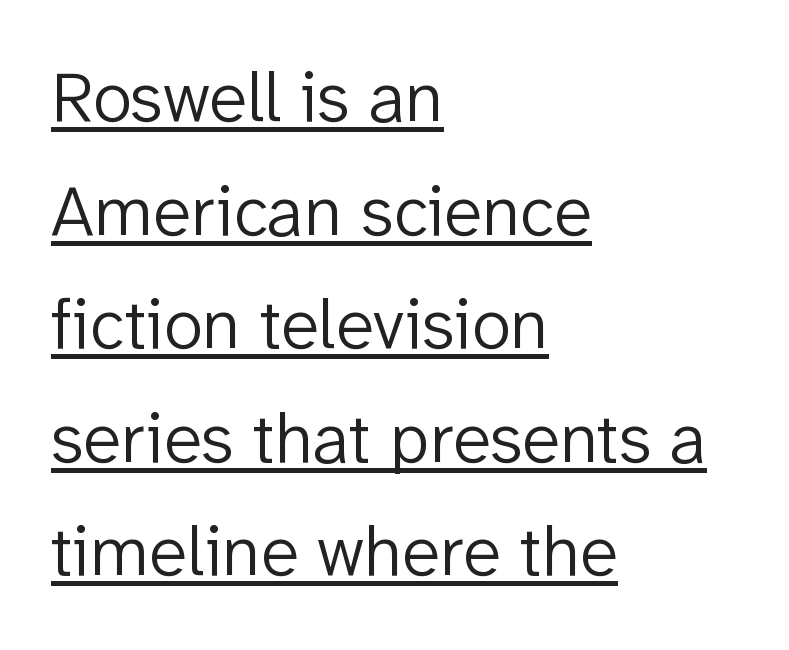
Q: Is the text bold? A: No.
Q: Is the text italic (slanted)? A: No, it is upright.
Q: Is the typeface a serif or a sans-serif typeface? A: Sans-serif.
Q: Is the text underlined? A: Yes.
Q: How is the paragraph aligned? A: Left-aligned.
Q: Is the spacing between letters normal or unusually wide? A: Normal.
Q: Is the spacing between lines tight, normal or loose? A: Normal.
Q: Width (condensed, normal, or wide)? A: Normal.
Q: Stroke contrast? A: Low.
Q: x-height? A: Medium.
Q: Monospaced? A: No.
